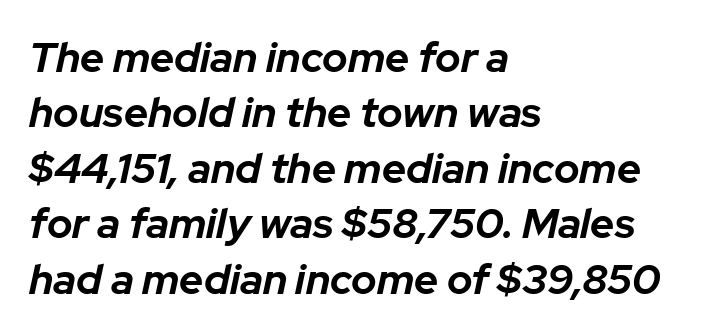
{"italic": "yes", "lean": "right", "slant_degrees": 12, "bold": "yes", "weight": "bold", "width": "normal", "stroke_contrast": "low", "x_height": "medium", "monospaced": "no", "underline": "no", "align": "left", "line_spacing": "normal", "line_spacing_ratio": 1.32, "letter_spacing": "normal", "letter_spacing_em": 0.0, "glyph_px": 42}
